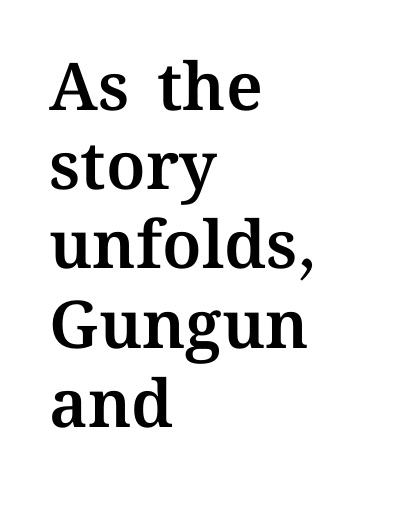
Q: Is the text italic (slanted)? A: No, it is upright.
Q: Is the text underlined? A: No.
Q: How is the paragraph aligned? A: Left-aligned.
Q: Is the spacing between letters normal or unusually wide? A: Normal.
Q: Width (condensed, normal, or wide)? A: Normal.
Q: Stroke contrast? A: Medium.
Q: x-height? A: Medium.
Q: Monospaced? A: No.
